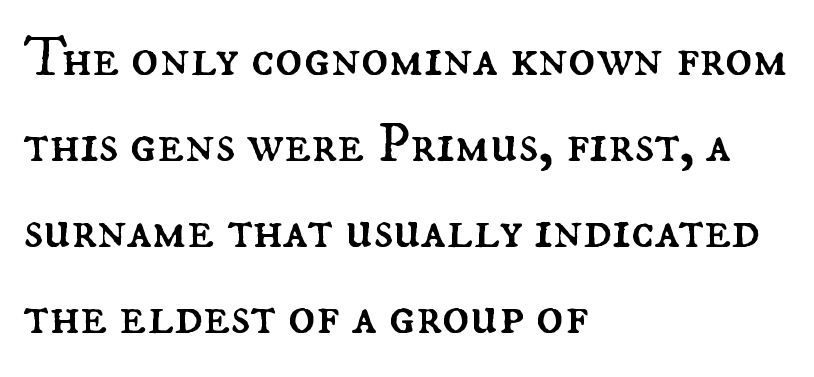
{"italic": "no", "bold": "no", "weight": "regular", "width": "normal", "stroke_contrast": "medium", "x_height": "small", "monospaced": "no", "underline": "no", "align": "left", "line_spacing": "normal", "line_spacing_ratio": 1.51, "letter_spacing": "normal", "letter_spacing_em": 0.0, "glyph_px": 57}
